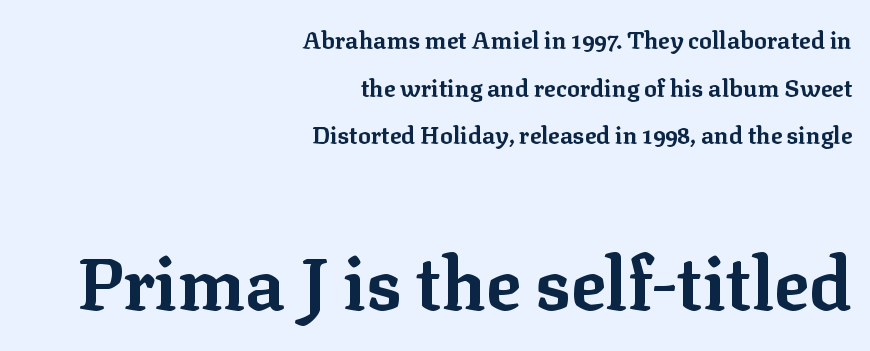
Q: Is the text bold? A: Yes.
Q: Is the text italic (slanted)? A: No, it is upright.
Q: Is the typeface a serif or a sans-serif typeface? A: Serif.
Q: Is the text underlined? A: No.
Q: How is the paragraph aligned? A: Right-aligned.
Q: Is the spacing between letters normal or unusually wide? A: Normal.
Q: Is the spacing between lines tight, normal or loose? A: Loose.
Q: Which block of text is set in a larger size, the first (top) or the second (bottom)? A: The second (bottom) one.
Q: Width (condensed, normal, or wide)? A: Normal.
Q: Stroke contrast? A: Low.
Q: x-height? A: Medium.
Q: Monospaced? A: No.
